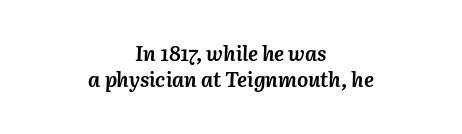
The image shows 21 px bold type, italic (leaning right); set centered, line spacing 1.22x, normal letter spacing, not underlined.
